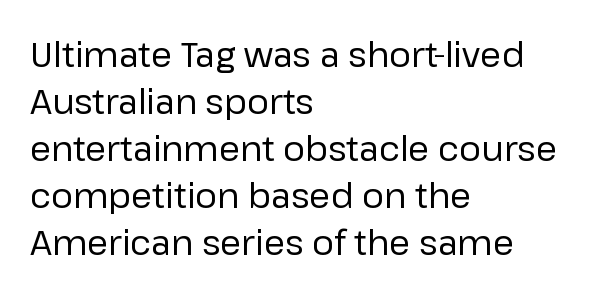
The image shows 34 px regular-weight sans-serif type, upright; set left-aligned, normal line spacing (1.38x), normal letter spacing, not underlined; low stroke contrast and a medium x-height.
